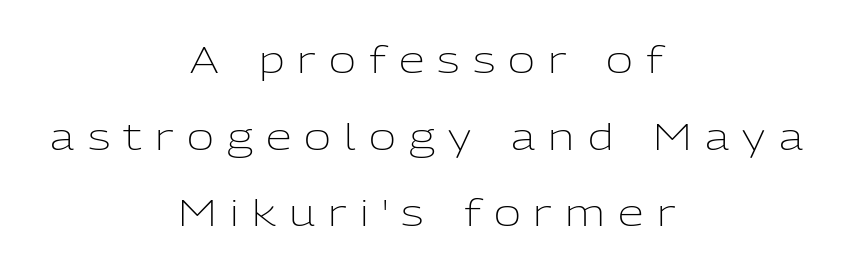
Nothing sits at the stroke ends, so this counts as sans-serif. Think of a printed novel: that variable character pitch is what you see here. When letters stand straight like this, we call the style roman or upright. The designer dialed line spacing up above the default. Words float on clear page, feet unadorned. These lines are centered, leaving both edges ragged.
